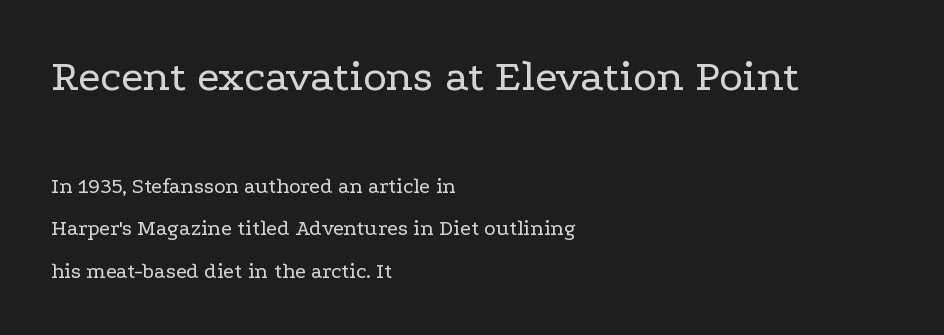
Q: Is the text bold? A: No.
Q: Is the text italic (slanted)? A: No, it is upright.
Q: Is the typeface a serif or a sans-serif typeface? A: Serif.
Q: Is the text underlined? A: No.
Q: How is the paragraph aligned? A: Left-aligned.
Q: Is the spacing between letters normal or unusually wide? A: Normal.
Q: Is the spacing between lines tight, normal or loose? A: Loose.
Q: Which block of text is set in a larger size, the first (top) or the second (bottom)? A: The first (top) one.
Q: Width (condensed, normal, or wide)? A: Wide.
Q: Stroke contrast? A: Low.
Q: x-height? A: Medium.
Q: Monospaced? A: No.
